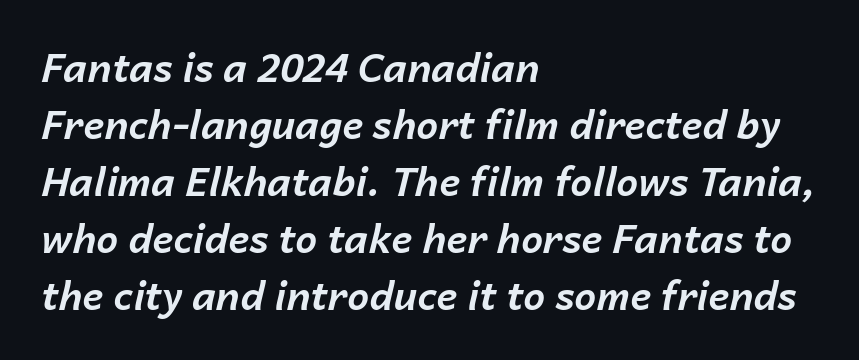
{"italic": "yes", "lean": "right", "slant_degrees": 14, "bold": "yes", "weight": "bold", "width": "normal", "stroke_contrast": "low", "x_height": "medium", "monospaced": "no", "underline": "no", "align": "left", "line_spacing": "normal", "line_spacing_ratio": 1.46, "letter_spacing": "normal", "letter_spacing_em": 0.0, "glyph_px": 39}
